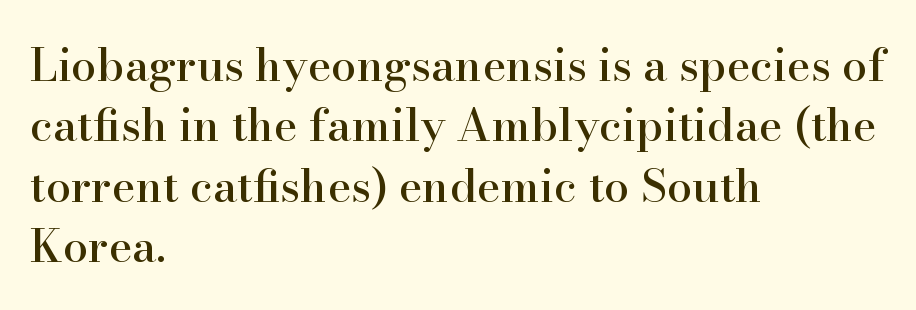
{"serif": "yes", "italic": "no", "width": "normal", "stroke_contrast": "high", "x_height": "small", "monospaced": "no", "underline": "no", "align": "left", "line_spacing": "normal", "line_spacing_ratio": 1.34, "letter_spacing": "normal", "letter_spacing_em": 0.0, "glyph_px": 45}
